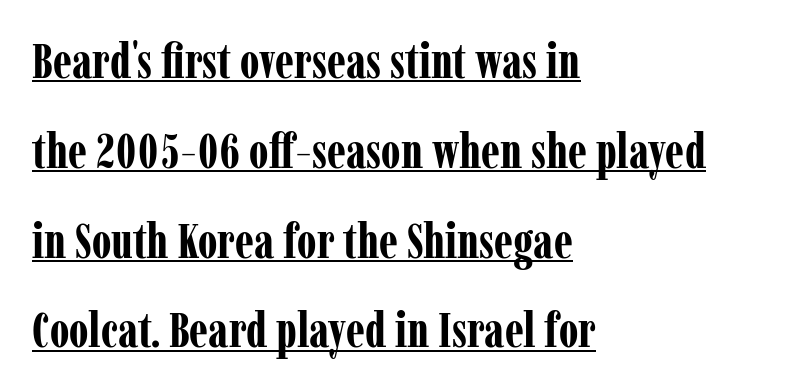
The image shows 48 px bold, condensed serif type, upright; set left-aligned, line spacing 1.87x, normal letter spacing, underlined; low stroke contrast and a medium x-height.
